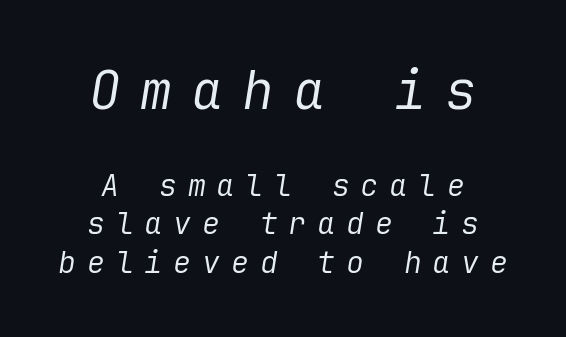
{"italic": "yes", "lean": "right", "slant_degrees": 9, "bold": "no", "weight": "regular", "width": "normal", "stroke_contrast": "low", "x_height": "medium", "underline": "no", "align": "center", "line_spacing": "normal", "line_spacing_ratio": 1.29, "letter_spacing": "wide", "letter_spacing_em": 0.36, "larger_block": "first", "size_ratio": 1.77, "glyph_px": 53}
